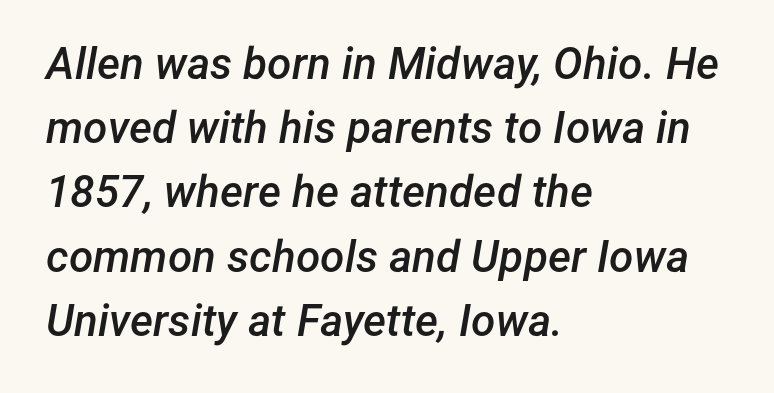
The image shows 44 px semibold type, italic (leaning right); set left-aligned, normal line spacing (1.46x), normal letter spacing, not underlined; low stroke contrast and a medium x-height.
